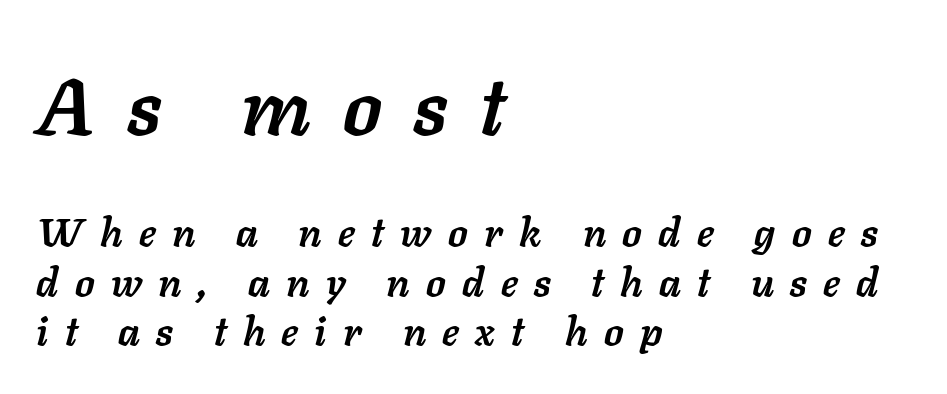
The image shows 79 px semibold type, italic (leaning right); set left-aligned, line spacing 1.23x, unusually wide letter spacing (+0.41 em), not underlined; the first (top) block is 1.98x larger; low stroke contrast and a medium x-height.
